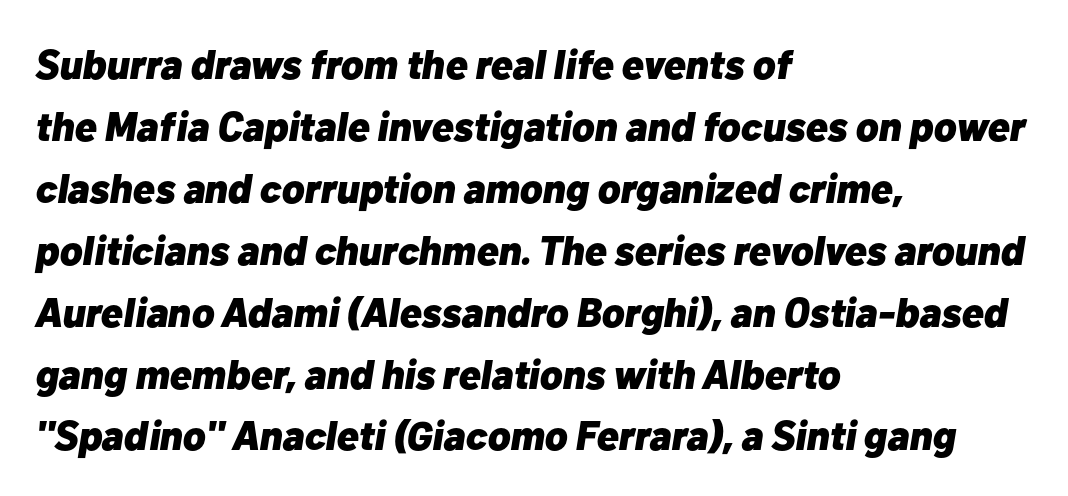
Think of a printed novel: that variable character pitch is what you see here. Notice how thick the strokes are: this is what a full bold looks like. The compositor pushed each line to the left boundary. There is no visible air inserted between adjacent glyphs.
